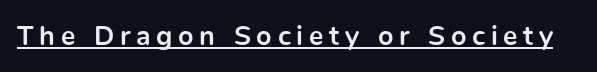
Posture: upright roman. Does extra space separate the letters? Yes, quite a lot of it. Underline: present. What weight is shown? A full bold with thick strokes.
